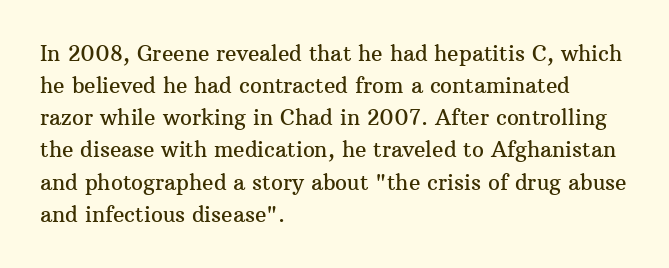
The image shows 21 px text type, upright; set left-aligned, normal line spacing (1.53x), normal letter spacing, not underlined.
